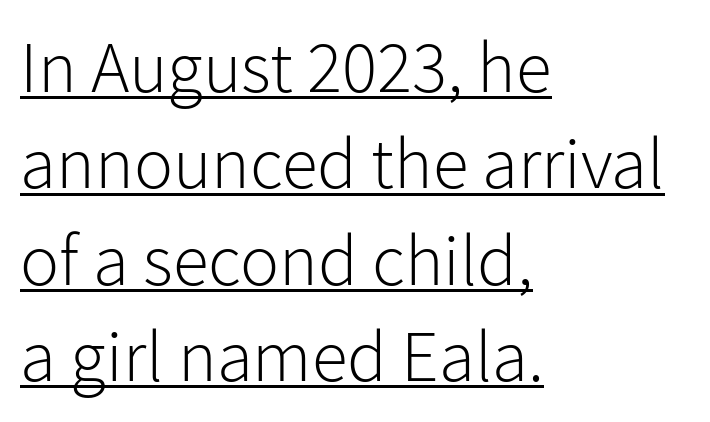
{"serif": "no", "italic": "no", "bold": "no", "weight": "light", "width": "normal", "stroke_contrast": "low", "x_height": "medium", "monospaced": "no", "underline": "yes", "align": "left", "line_spacing": "normal", "line_spacing_ratio": 1.32, "letter_spacing": "normal", "letter_spacing_em": 0.0, "glyph_px": 73}
